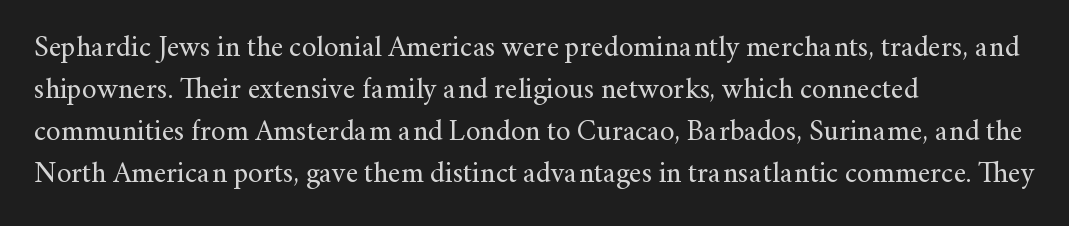
No word sits above an underline. The rendering keeps characters at their native spacing. The font sits on the lighter half of the weight spectrum, regular included. Horizontal alignment here is leftward, the default for most running prose. The lettering stays uniformly vertical, giving the passage a roman look. Varying glyph widths throughout — classic text-font behaviour.
